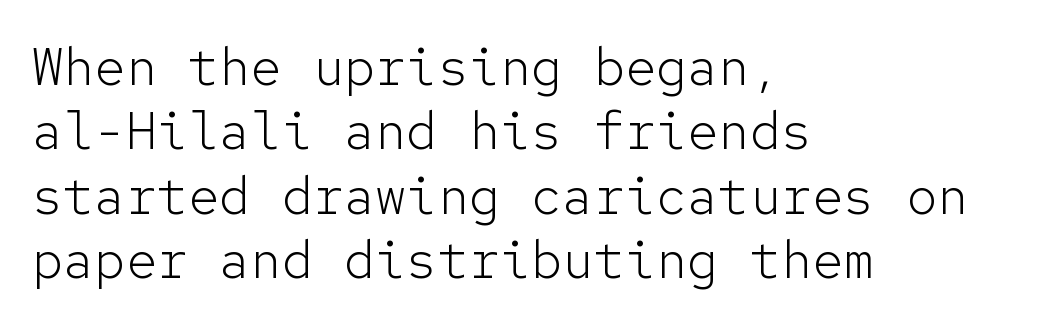
Q: Is the text bold? A: No.
Q: Is the text italic (slanted)? A: No, it is upright.
Q: Is the typeface a serif or a sans-serif typeface? A: Sans-serif.
Q: Is the text underlined? A: No.
Q: How is the paragraph aligned? A: Left-aligned.
Q: Is the spacing between letters normal or unusually wide? A: Normal.
Q: Width (condensed, normal, or wide)? A: Normal.
Q: Stroke contrast? A: Low.
Q: x-height? A: Medium.
Q: Monospaced? A: Yes.
